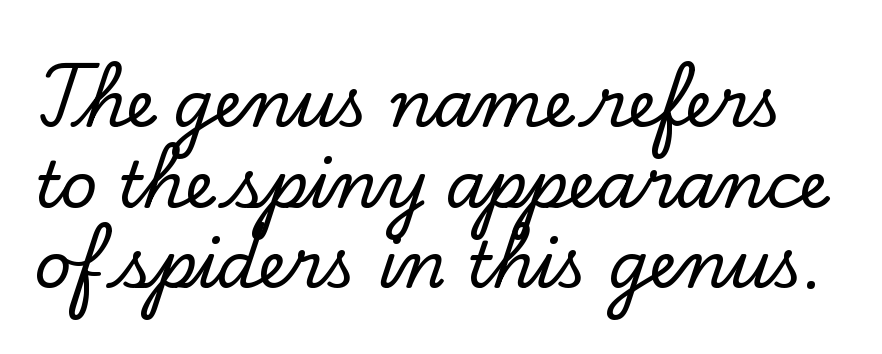
{"serif": "yes", "width": "normal", "stroke_contrast": "low", "x_height": "small", "monospaced": "no", "underline": "no", "line_spacing": "normal", "line_spacing_ratio": 1.26, "letter_spacing": "normal", "letter_spacing_em": 0.0, "glyph_px": 64}
